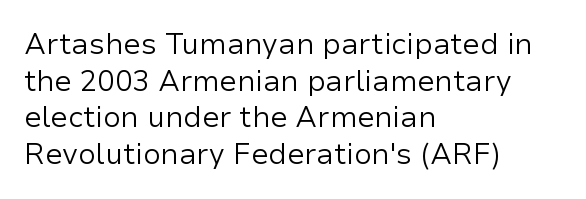
Q: Is the text bold? A: No.
Q: Is the text italic (slanted)? A: No, it is upright.
Q: Is the typeface a serif or a sans-serif typeface? A: Sans-serif.
Q: Is the text underlined? A: No.
Q: How is the paragraph aligned? A: Left-aligned.
Q: Is the spacing between letters normal or unusually wide? A: Normal.
Q: Is the spacing between lines tight, normal or loose? A: Normal.
Q: Width (condensed, normal, or wide)? A: Normal.
Q: Stroke contrast? A: Low.
Q: x-height? A: Medium.
Q: Monospaced? A: No.
